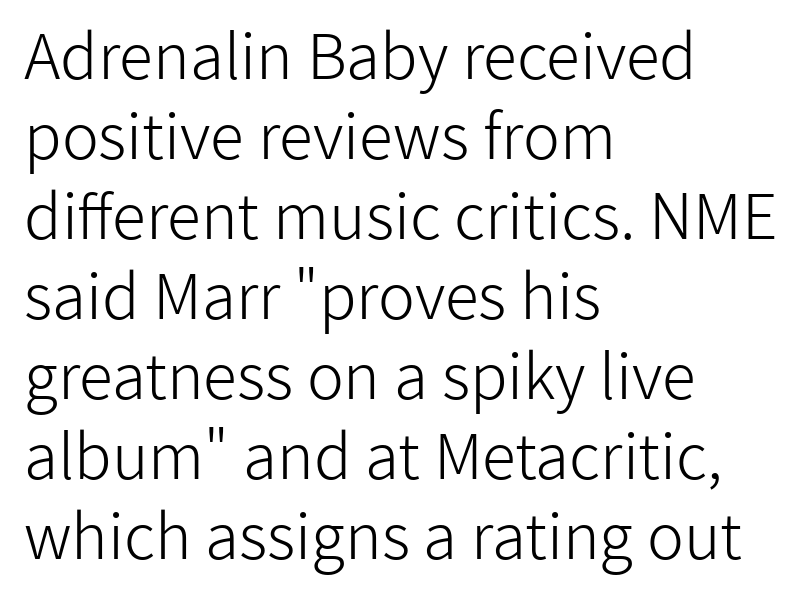
The image shows 62 px light sans-serif type, upright; set left-aligned, normal line spacing (1.29x), normal letter spacing, not underlined; low stroke contrast and a medium x-height.
